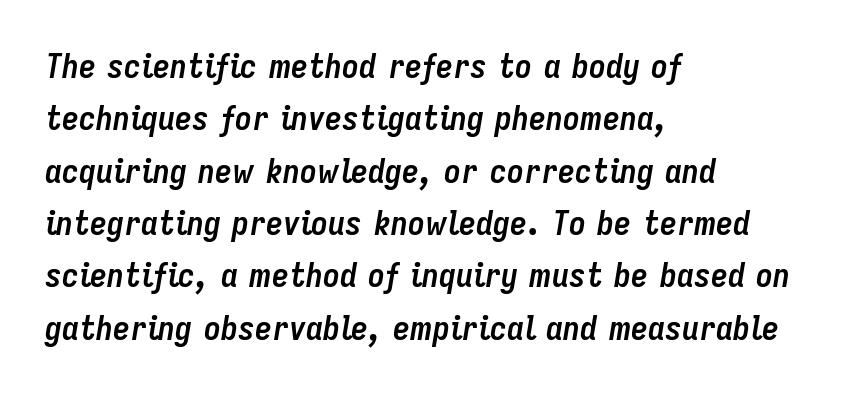
The image shows 34 px semibold, condensed type, italic (leaning right); set left-aligned, normal line spacing (1.54x), normal letter spacing, not underlined; low stroke contrast and a medium x-height.
